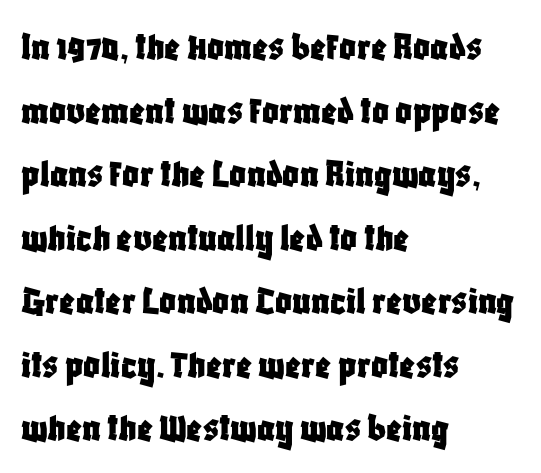
You could call the tracking neutral — neither tight nor loose. Each row of text sits above clean, open space. Does the type have serifs? No, each stem ends abruptly. Is there much room between lines? A standard amount, neither cramped nor airy. Line beginnings align vertically; line endings do not. Proportional: the letters do not fall into vertical columns.
